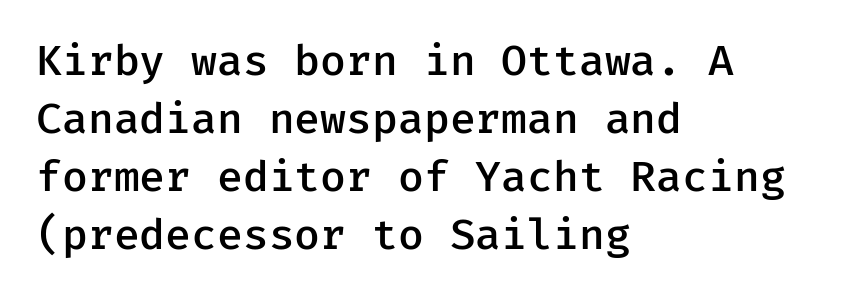
A bare baseline throughout the passage. Nobody touched the tracking dial on this one. These lines were composed using upright roman letters. The leading is moderate, giving the passage an even texture.
